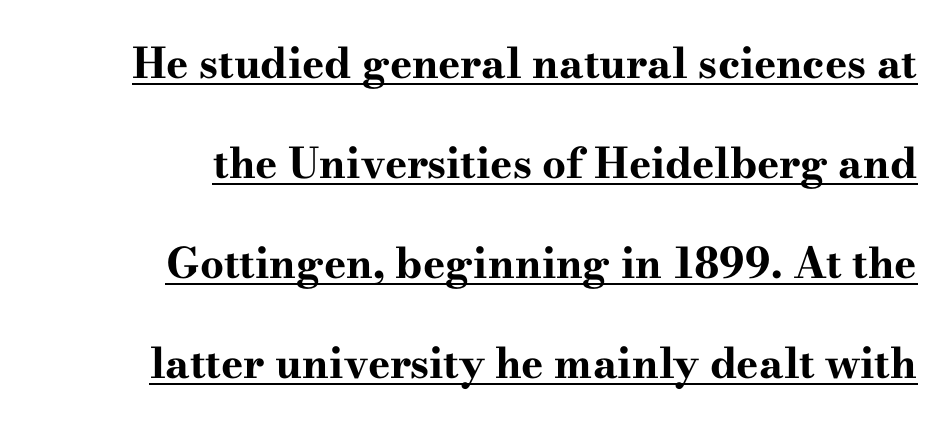
{"serif": "yes", "italic": "no", "bold": "yes", "weight": "bold", "width": "wide", "stroke_contrast": "high", "x_height": "small", "monospaced": "no", "underline": "yes", "align": "right", "line_spacing": "loose", "line_spacing_ratio": 2.38, "letter_spacing": "normal", "letter_spacing_em": 0.0, "glyph_px": 42}
